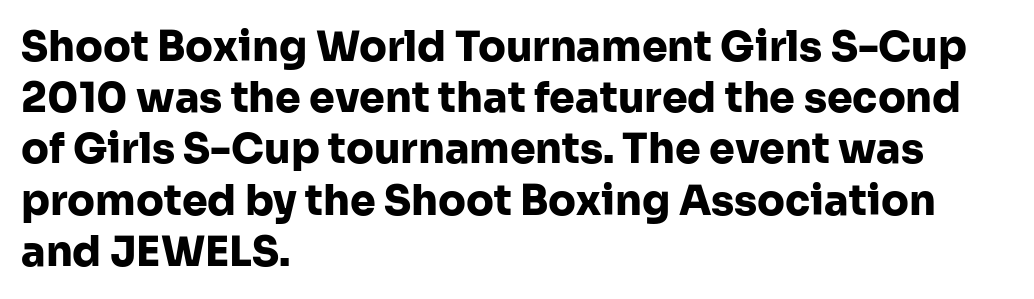
Q: Is the text bold? A: Yes.
Q: Is the text italic (slanted)? A: No, it is upright.
Q: Is the typeface a serif or a sans-serif typeface? A: Sans-serif.
Q: Is the text underlined? A: No.
Q: How is the paragraph aligned? A: Left-aligned.
Q: Is the spacing between letters normal or unusually wide? A: Normal.
Q: Is the spacing between lines tight, normal or loose? A: Normal.
Q: Width (condensed, normal, or wide)? A: Normal.
Q: Stroke contrast? A: Low.
Q: x-height? A: Medium.
Q: Monospaced? A: No.
